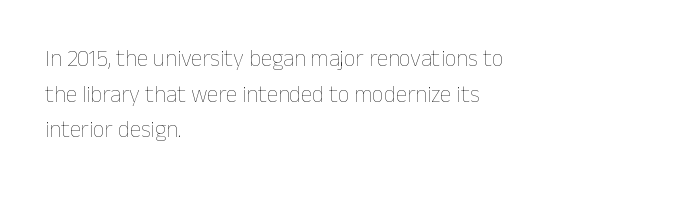
{"italic": "no", "bold": "no", "underline": "no", "align": "left", "line_spacing": "normal", "line_spacing_ratio": 1.55, "letter_spacing": "normal", "letter_spacing_em": 0.0, "glyph_px": 23}
